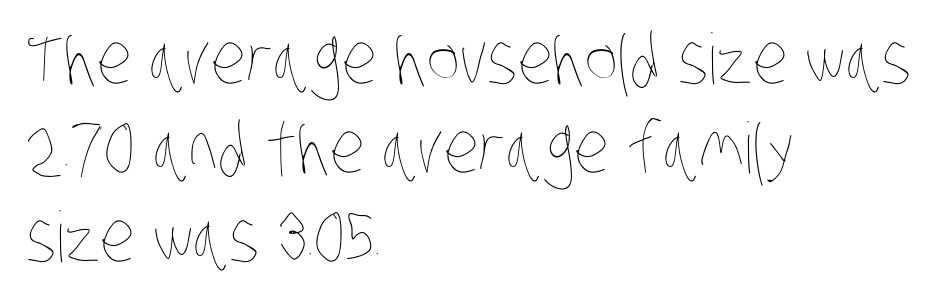
Compared with a typical body face, this is equally light or lighter still. Observe the ordinary spacing: letters are neighbours, not strangers. All the whitespace from short lines collects on the right. A typesetter would call this proportional, since set widths differ per character. The gap between lines stays unmarked. Successive baselines arrive at the customary interval.
